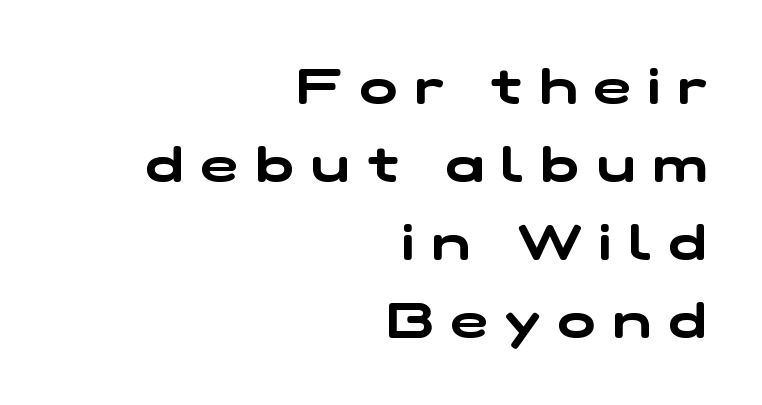
Q: Is the typeface a serif or a sans-serif typeface? A: Sans-serif.
Q: Is the text underlined? A: No.
Q: How is the paragraph aligned? A: Right-aligned.
Q: Is the spacing between letters normal or unusually wide? A: Unusually wide.
Q: Is the spacing between lines tight, normal or loose? A: Normal.
Q: Width (condensed, normal, or wide)? A: Wide.
Q: Stroke contrast? A: Low.
Q: x-height? A: Medium.
Q: Monospaced? A: No.
